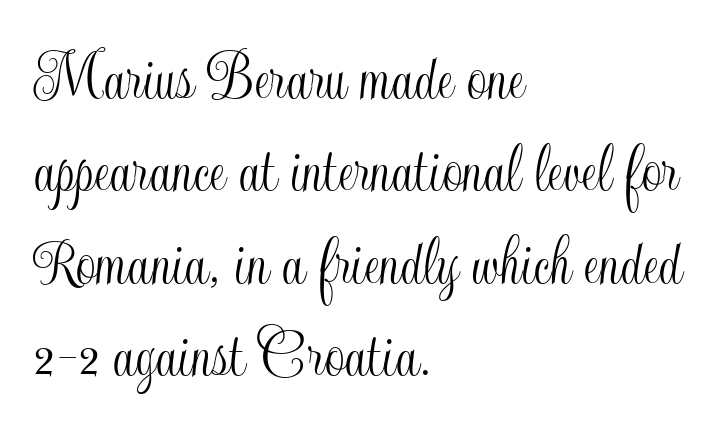
The image shows 71 px condensed type; set left-aligned, normal line spacing (1.3x), normal letter spacing, not underlined; a small x-height.
